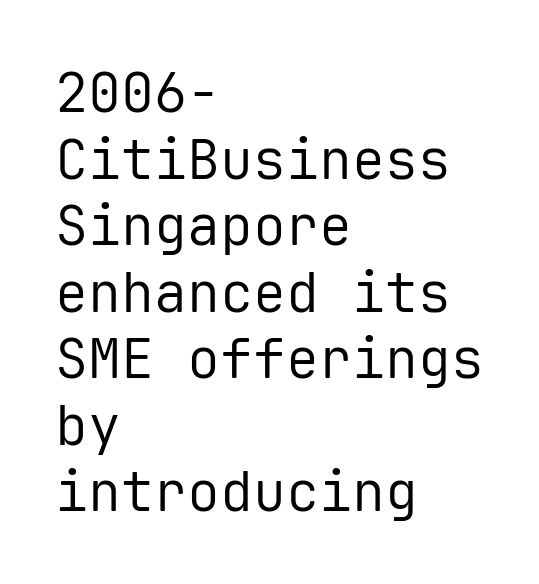
Q: Is the text bold? A: No.
Q: Is the text italic (slanted)? A: No, it is upright.
Q: Is the typeface a serif or a sans-serif typeface? A: Sans-serif.
Q: Is the text underlined? A: No.
Q: How is the paragraph aligned? A: Left-aligned.
Q: Is the spacing between letters normal or unusually wide? A: Normal.
Q: Width (condensed, normal, or wide)? A: Normal.
Q: Stroke contrast? A: Low.
Q: x-height? A: Medium.
Q: Monospaced? A: Yes.
